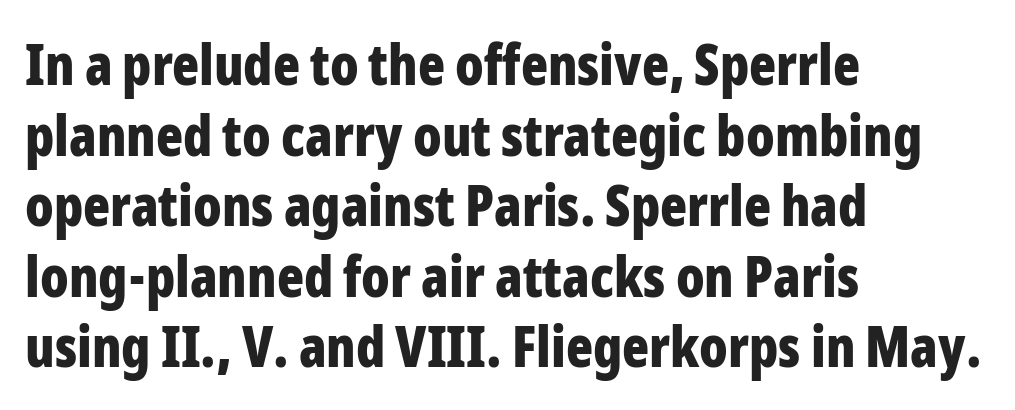
Q: Is the text bold? A: Yes.
Q: Is the text italic (slanted)? A: No, it is upright.
Q: Is the typeface a serif or a sans-serif typeface? A: Sans-serif.
Q: Is the text underlined? A: No.
Q: How is the paragraph aligned? A: Left-aligned.
Q: Is the spacing between letters normal or unusually wide? A: Normal.
Q: Is the spacing between lines tight, normal or loose? A: Normal.
Q: Width (condensed, normal, or wide)? A: Condensed.
Q: Stroke contrast? A: Low.
Q: x-height? A: Medium.
Q: Monospaced? A: No.
